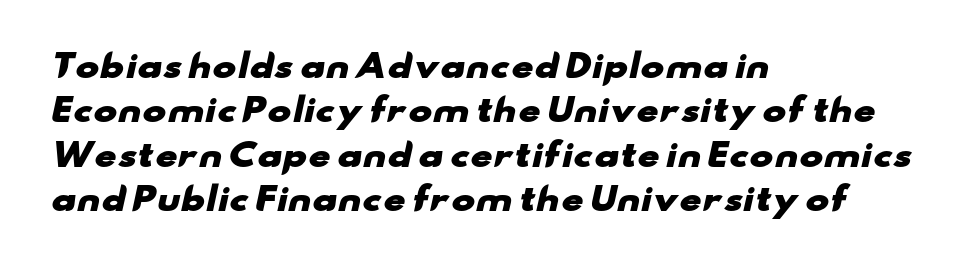
{"serif": "no", "bold": "yes", "weight": "heavy", "width": "wide", "stroke_contrast": "low", "x_height": "small", "monospaced": "no", "underline": "no", "align": "left", "line_spacing": "normal", "line_spacing_ratio": 1.39, "letter_spacing": "normal", "letter_spacing_em": 0.0, "glyph_px": 32}
